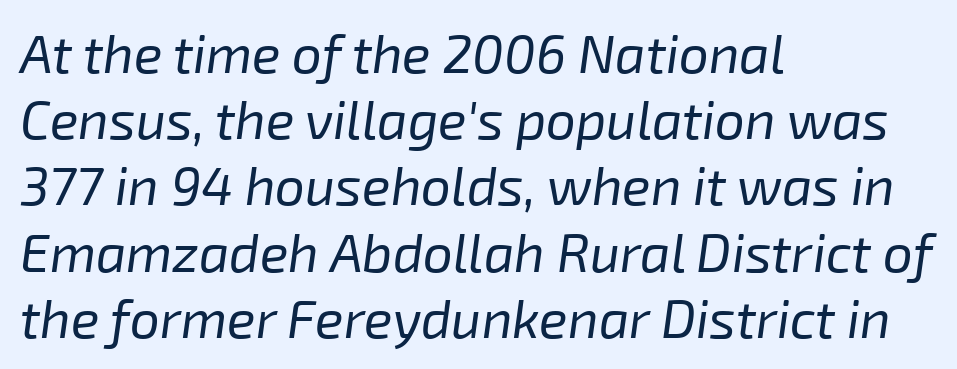
Think of a printed novel: that variable character pitch is what you see here. Standard letterfit; no display-style spreading of the glyphs. Characters are canted at an angle relative to the baseline's perpendicular. Leading matches the norm, producing a regular column. Line beginnings align vertically; line endings do not.
